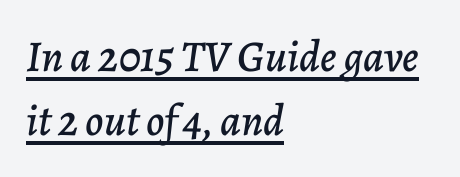
Notice how a bar underscores the lettering throughout. Compared with a centered layout, this one pins lines to the left instead. In terms of letterspacing, this is plain default setting. Each letter keeps its own natural width here, so spacing adapts to shape. Observe the lean: these are italic letterforms. Rows of type keep a routine distance in the vertical direction.
